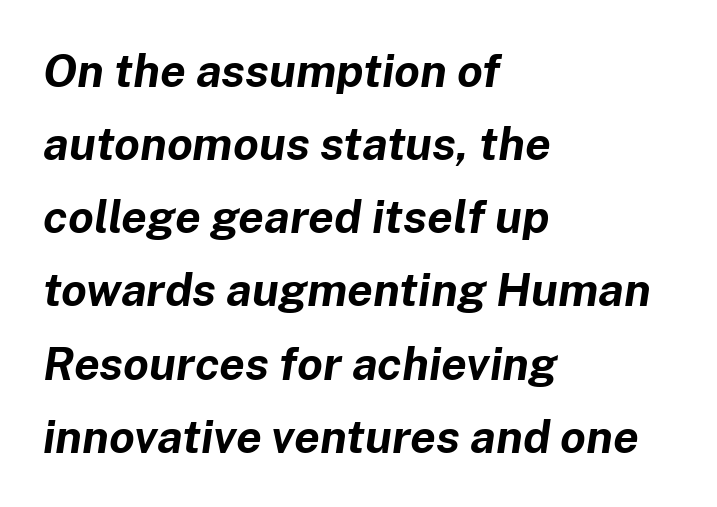
Q: Is the text bold? A: Yes.
Q: Is the text italic (slanted)? A: Yes, it leans right by about 8 degrees.
Q: Is the text underlined? A: No.
Q: How is the paragraph aligned? A: Left-aligned.
Q: Is the spacing between letters normal or unusually wide? A: Normal.
Q: Is the spacing between lines tight, normal or loose? A: Normal.
Q: Width (condensed, normal, or wide)? A: Normal.
Q: Stroke contrast? A: Low.
Q: x-height? A: Medium.
Q: Monospaced? A: No.
